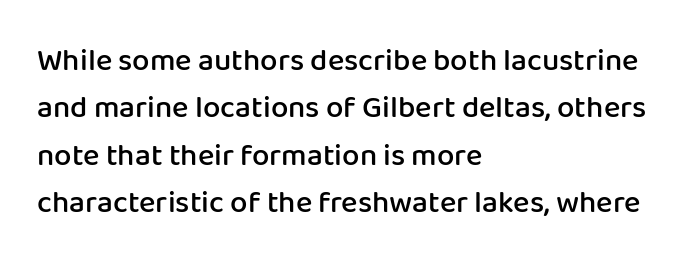
Ascenders rise straight up at ninety degrees. The strokes are fattened partway — semibold, not bold. Character widths vary here, with narrow letters taking less room than wide ones. No word sits above an underline.
